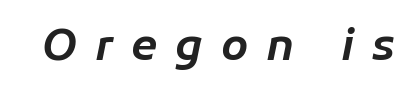
Q: Is the text italic (slanted)? A: Yes, it leans right by about 11 degrees.
Q: Is the text underlined? A: No.
Q: Is the spacing between letters normal or unusually wide? A: Unusually wide.
Q: Width (condensed, normal, or wide)? A: Normal.
Q: Stroke contrast? A: Low.
Q: x-height? A: Medium.
Q: Monospaced? A: No.
